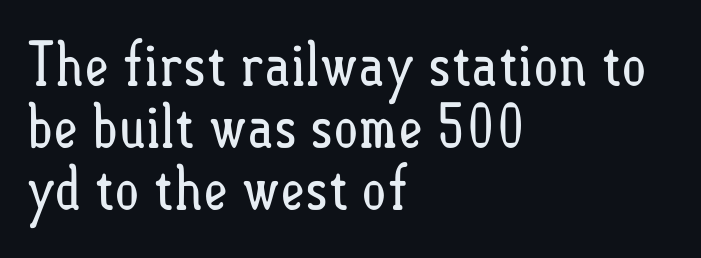
Q: Is the text bold? A: No.
Q: Is the text italic (slanted)? A: No, it is upright.
Q: Is the text underlined? A: No.
Q: How is the paragraph aligned? A: Left-aligned.
Q: Is the spacing between letters normal or unusually wide? A: Normal.
Q: Is the spacing between lines tight, normal or loose? A: Tight.
Q: Width (condensed, normal, or wide)? A: Condensed.
Q: Stroke contrast? A: Low.
Q: x-height? A: Small.
Q: Monospaced? A: No.
